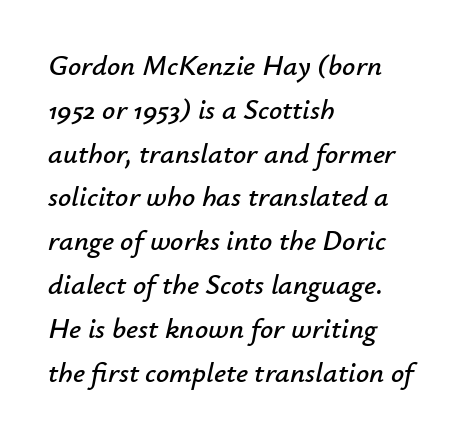
{"italic": "yes", "lean": "right", "slant_degrees": 12, "width": "normal", "stroke_contrast": "low", "x_height": "small", "monospaced": "no", "underline": "no", "align": "left", "line_spacing": "normal", "line_spacing_ratio": 1.51, "letter_spacing": "normal", "letter_spacing_em": 0.0, "glyph_px": 29}
